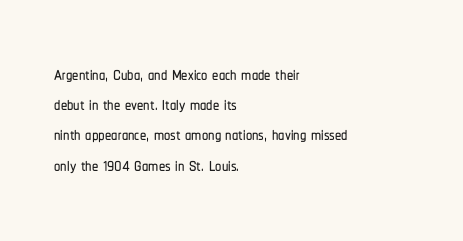
Standard letterfit; no display-style spreading of the glyphs. A typesetter would mark this as roman, not italic. Does the copy run flush right? No — it runs flush left. Words float on clear page, feet unadorned.
